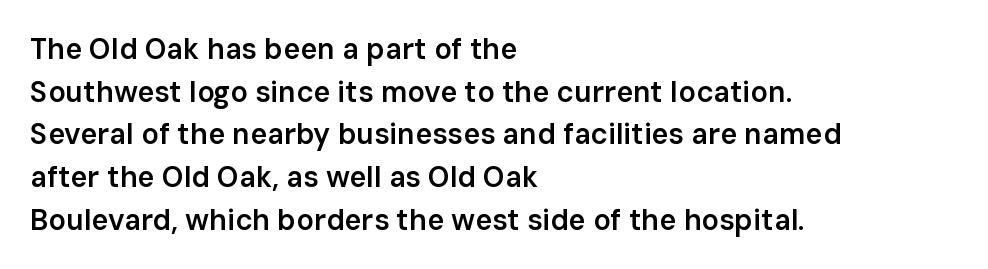
{"serif": "no", "italic": "no", "bold": "semi", "weight": "semibold", "width": "normal", "stroke_contrast": "low", "x_height": "medium", "monospaced": "no", "underline": "no", "align": "left", "line_spacing": "normal", "line_spacing_ratio": 1.47, "letter_spacing": "normal", "letter_spacing_em": 0.0, "glyph_px": 29}
